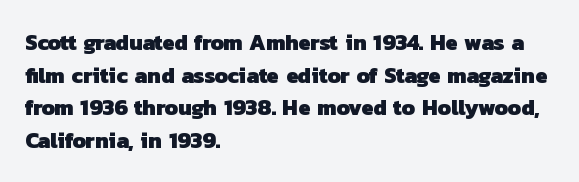
The image shows 22 px bold type; set left-aligned, normal line spacing (1.48x), normal letter spacing, not underlined.
